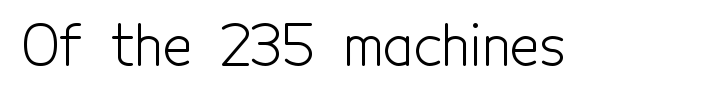
Heft: none added — not bold. Posture: vertical. The typeface chosen for these lines omits serifs. This rendering features lettering with no underline. A typesetter would call this proportional, since set widths differ per character. The letterforms sit shoulder to shoulder at normal distance.
